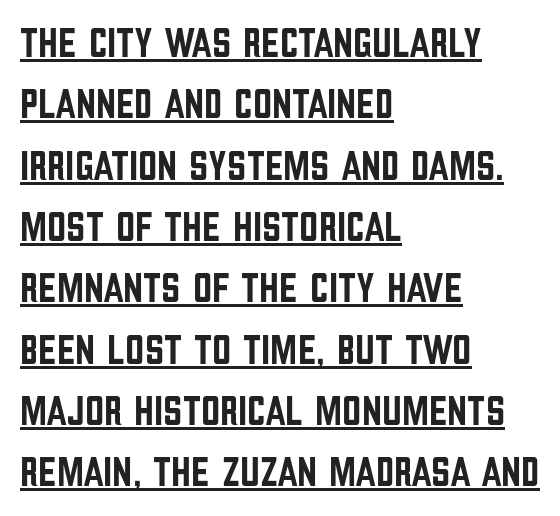
Q: Is the text italic (slanted)? A: No, it is upright.
Q: Is the typeface a serif or a sans-serif typeface? A: Sans-serif.
Q: Is the text underlined? A: Yes.
Q: How is the paragraph aligned? A: Left-aligned.
Q: Is the spacing between letters normal or unusually wide? A: Normal.
Q: Is the spacing between lines tight, normal or loose? A: Normal.
Q: Width (condensed, normal, or wide)? A: Condensed.
Q: Stroke contrast? A: Low.
Q: x-height? A: Large.
Q: Monospaced? A: No.
